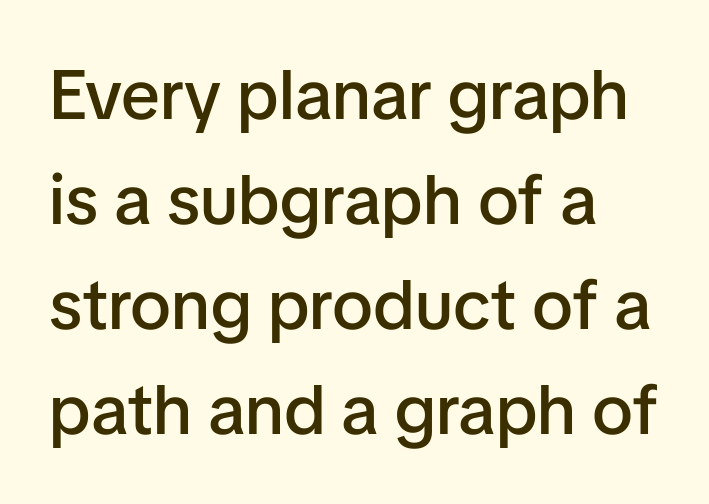
{"serif": "no", "italic": "no", "bold": "semi", "weight": "semibold", "width": "normal", "stroke_contrast": "low", "x_height": "medium", "monospaced": "no", "underline": "no", "align": "left", "line_spacing": "normal", "line_spacing_ratio": 1.5, "letter_spacing": "normal", "letter_spacing_em": 0.0, "glyph_px": 70}
